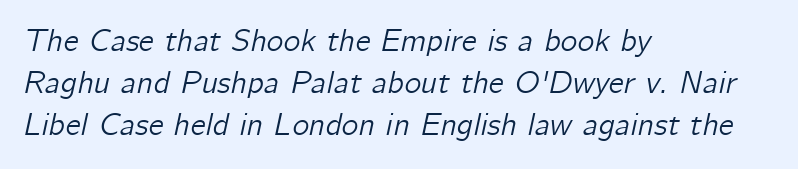
The text carries the slant typical of an italic or oblique font. Spacing verdict: proportional, widths tailored to each character. The rag falls on the right side of this text block. No word sits above an underline. Summary of vertical rhythm: regular, with standard interline spacing.
